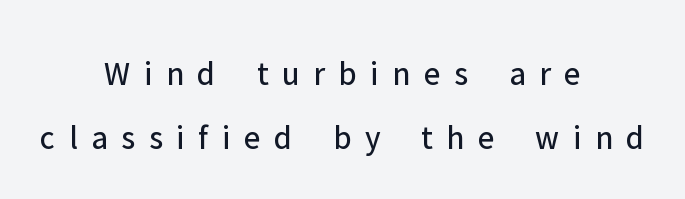
{"serif": "no", "italic": "no", "bold": "no", "weight": "regular", "width": "normal", "stroke_contrast": "low", "x_height": "medium", "monospaced": "no", "underline": "no", "align": "center", "line_spacing_ratio": 1.89, "letter_spacing": "wide", "letter_spacing_em": 0.4, "glyph_px": 34}
